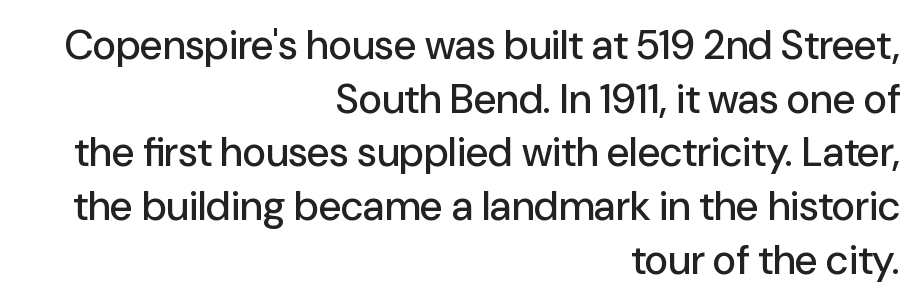
Q: Is the text italic (slanted)? A: No, it is upright.
Q: Is the typeface a serif or a sans-serif typeface? A: Sans-serif.
Q: Is the text underlined? A: No.
Q: How is the paragraph aligned? A: Right-aligned.
Q: Is the spacing between letters normal or unusually wide? A: Normal.
Q: Is the spacing between lines tight, normal or loose? A: Normal.
Q: Width (condensed, normal, or wide)? A: Normal.
Q: Stroke contrast? A: Low.
Q: x-height? A: Medium.
Q: Monospaced? A: No.
